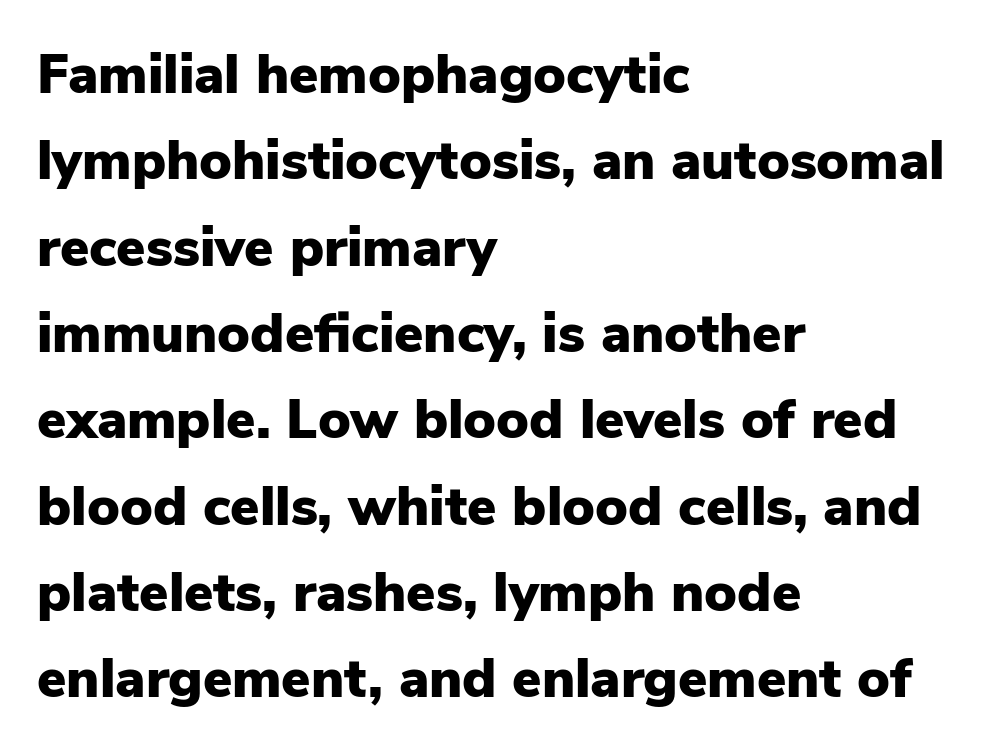
The space beneath each line is pristine and unruled. Every character sits straight up, as roman type does. The line texture is even and compact thanks to regular tracking. How heavy is the stroke? Heavy — this is a bold. Vertical spacing — default. These lines are rendered in a variable-pitch font.
